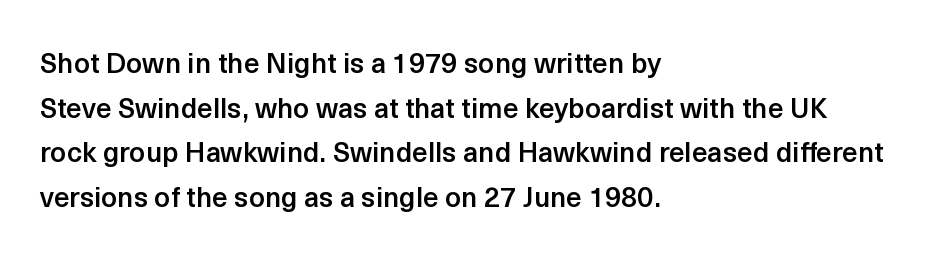
The setting favours the left margin, as ordinary paragraphs usually do. A semibold gives these letters moderate extra thickness, short of bold. Is this a fixed-width face? No — the glyphs have proportional, varying widths. This sample uses a sans-serif face. Leading: standard. Every character sits straight up, as roman type does.
